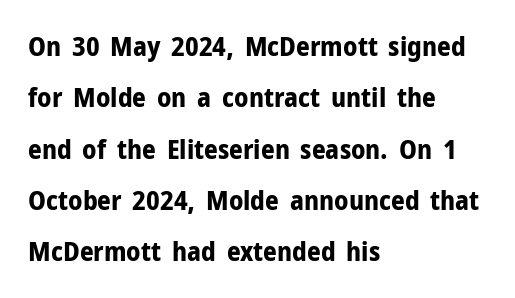
Descender tails drop into unmarked territory. In CSS terms this would be text-align: left. Characters remain perfectly vertical along every line. Rows of type keep a wide berth in the vertical direction.
